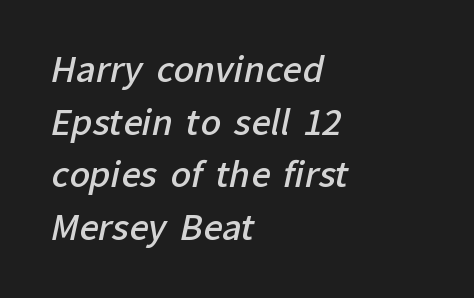
{"serif": "no", "bold": "semi", "weight": "semibold", "width": "normal", "stroke_contrast": "low", "x_height": "medium", "monospaced": "no", "underline": "no", "align": "left", "line_spacing": "normal", "line_spacing_ratio": 1.55, "letter_spacing": "normal", "letter_spacing_em": 0.0, "glyph_px": 34}
